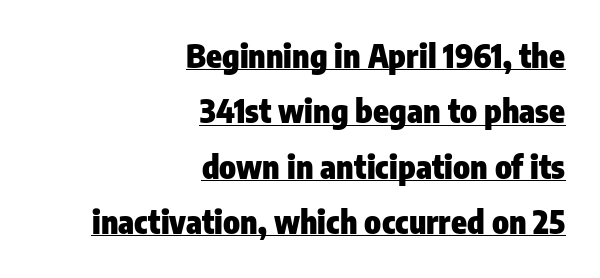
Decoration check: the copy is underlined. Chunky letters — that's bold for sure. Serifs: no, the terminals of the letterforms are clean. The rag falls on the left side of this text block. Italic: no, the glyphs are upright roman. Characters follow at the spacing the type designer built in.
